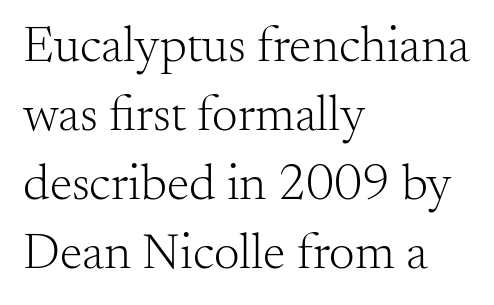
Any mark beneath the type? The region is blank. There is no visible air inserted between adjacent glyphs. The characters display serif detailing at their extremities. Spacing verdict: proportional, widths tailored to each character. The letters stand straight up with perfectly vertical stems.
